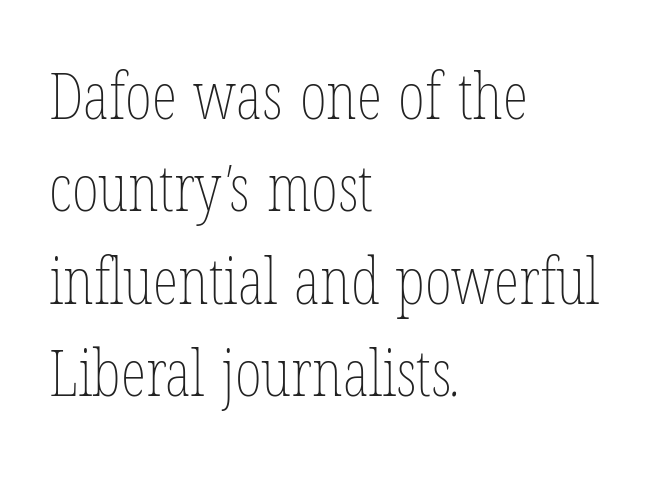
Successive baselines arrive at the customary interval. No chunkiness to these letters — they're not bold. Words appear dense and cohesive because spacing is normal. Notice how the passage keeps a crisp vertical edge on the left only.
